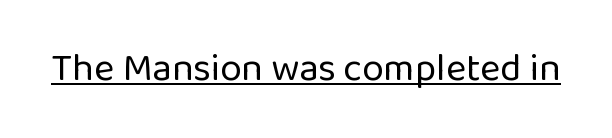
{"serif": "no", "italic": "no", "bold": "no", "weight": "regular", "width": "normal", "stroke_contrast": "low", "x_height": "medium", "monospaced": "no", "underline": "yes", "letter_spacing": "normal", "letter_spacing_em": 0.0, "glyph_px": 39}
